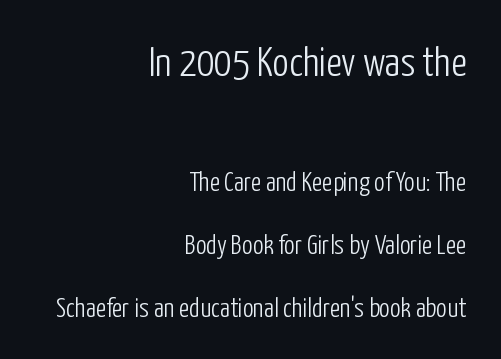
Quick note: not italic, upright. A sans-serif font was chosen for this passage. A typesetter would call this proportional, since set widths differ per character. These two chunks differ in scale, with the top chunk taking the larger measure. Reading down the block, your eye finds every line finishing at a fixed right position. The space directly below the letters is spotless.
